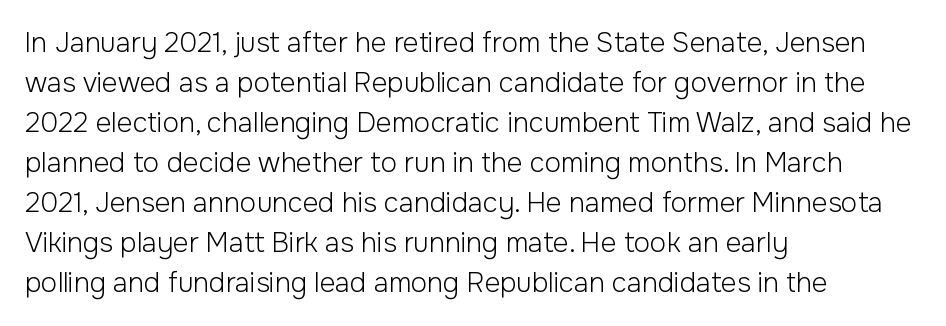
Italic: no, the glyphs are upright roman. Observe the ordinary spacing: letters are neighbours, not strangers. Line spacing here is normal. The zone under the glyphs is completely vacant. These lines stack with their left ends in a neat column.
